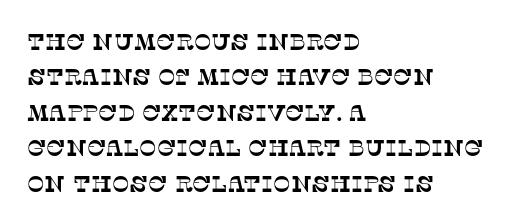
The image shows 23 px text type; set left-aligned, normal line spacing (1.54x), normal letter spacing, not underlined.
